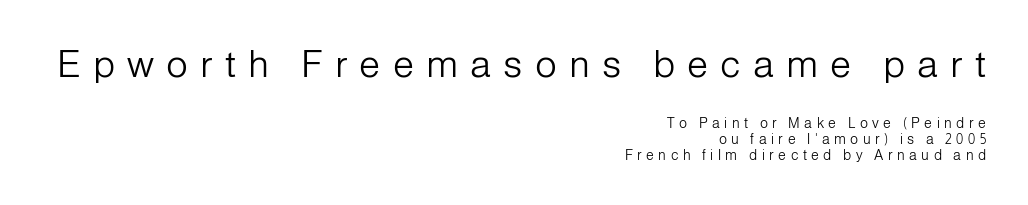
The earlier block is typeset at a bigger size than the later block. The space beneath each line is pristine and unruled. The lines in this sample share a right terminus and differ only in where they begin. Someone cranked the tracking dial way up on this one.
